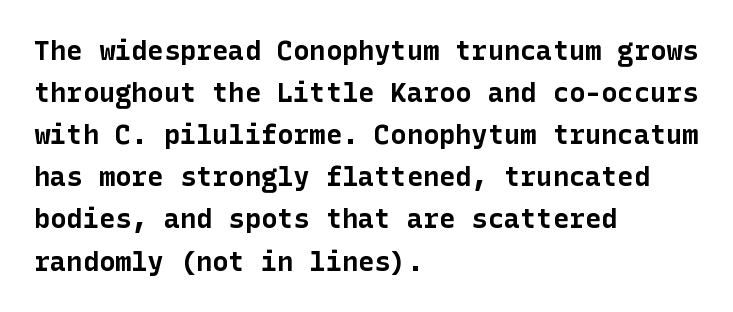
Nothing unusual about the tracking: characters are spaced as the font intends. Layout note: lines flush left. Does the lettering tilt? It doesn't — this is upright. The characters look thick and weighty, a clear bold. If you measured baseline to baseline, you'd find a middling distance. Underlining? Definitely not there.
